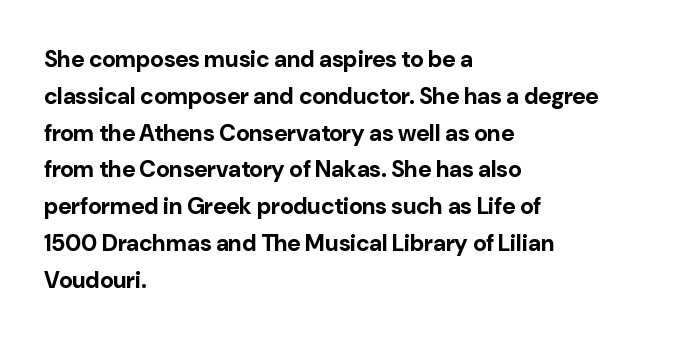
The passage shown stacks its lines at a standard gap. The rag falls on the right side of this text block. Nope, not italic — everything's standing straight. Rule under the text: the space is simply empty. The face used here is rendered with its standard letterfit.
